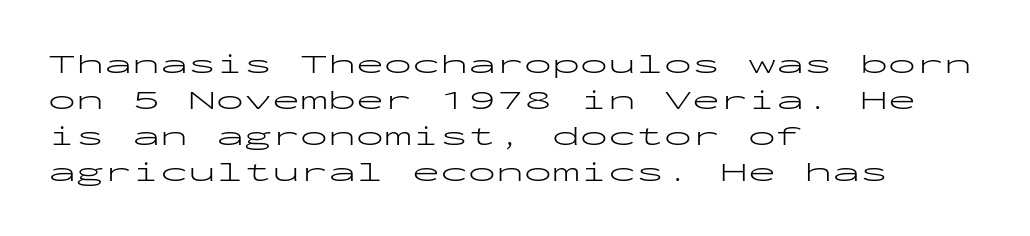
What's the leading like? Ordinary, nothing unusual. The weight tops out at a normal text grade. You can tell it's not italic because the verticals are truly vertical. Think of a typewriter: that constant character pitch is what you see here. Characters follow at the spacing the type designer built in.
